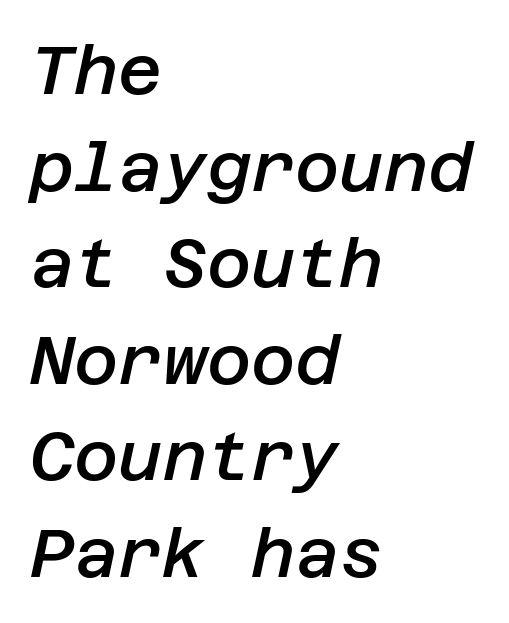
Q: Is the text bold? A: Semi-bold.
Q: Is the text italic (slanted)? A: Yes, it leans right by about 12 degrees.
Q: Is the text underlined? A: No.
Q: How is the paragraph aligned? A: Left-aligned.
Q: Is the spacing between letters normal or unusually wide? A: Normal.
Q: Is the spacing between lines tight, normal or loose? A: Normal.
Q: Width (condensed, normal, or wide)? A: Normal.
Q: Stroke contrast? A: Low.
Q: x-height? A: Large.
